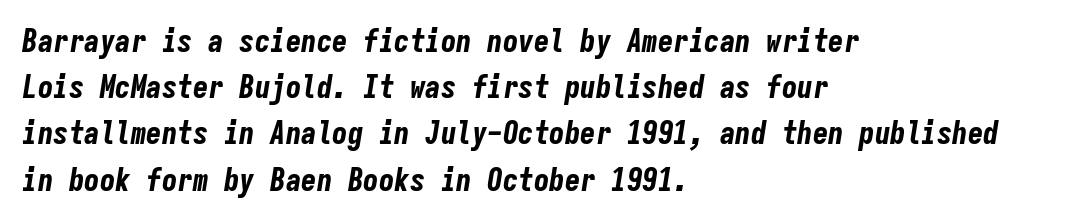
Line beginnings align vertically; line endings do not. Inter-character spacing is left at the font's built-in metrics. The font is running at its bold setting. Quick note: interline space is typical.
